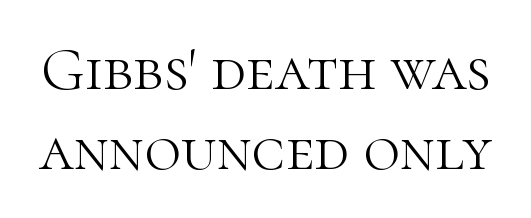
Tall strokes in this sample are plumb rather than angled. Default kerning and tracking; the words read as compact shapes. Think of a printed novel: that variable character pitch is what you see here. Caption: face not bold, strokes unweighted. Each row of text sits above clean, open space. This sample uses a serif face.
